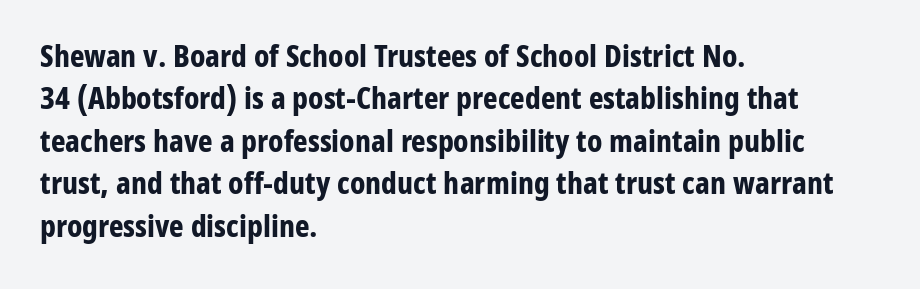
{"serif": "no", "italic": "no", "bold": "yes", "weight": "bold", "width": "condensed", "stroke_contrast": "low", "x_height": "medium", "monospaced": "no", "underline": "no", "align": "left", "line_spacing": "normal", "line_spacing_ratio": 1.37, "letter_spacing": "normal", "letter_spacing_em": 0.0, "glyph_px": 31}
